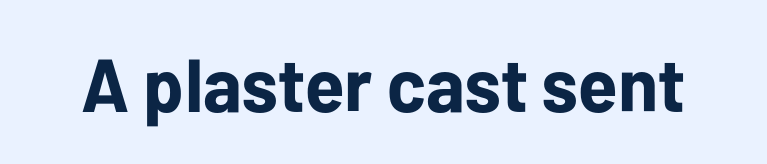
{"serif": "no", "italic": "no", "bold": "yes", "weight": "bold", "width": "normal", "stroke_contrast": "low", "x_height": "medium", "monospaced": "no", "underline": "no", "letter_spacing": "normal", "letter_spacing_em": 0.0, "glyph_px": 75}
